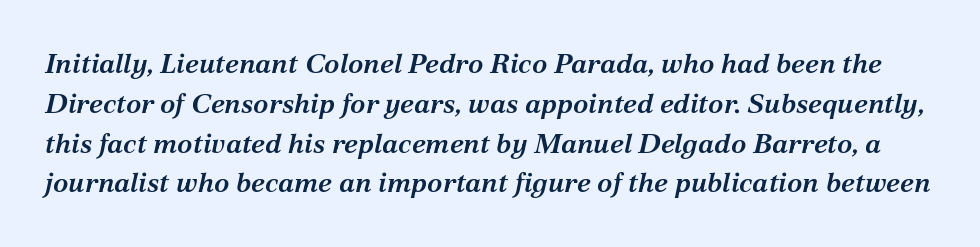
The passage shown stacks its lines at a standard gap. Only glyphs here, with clear space below each row. The horizontal fit of the characters is conventional and even. Looks like regular typesetting: each glyph gets only the width it needs. This is serif lettering, the kind often seen in printed books.
